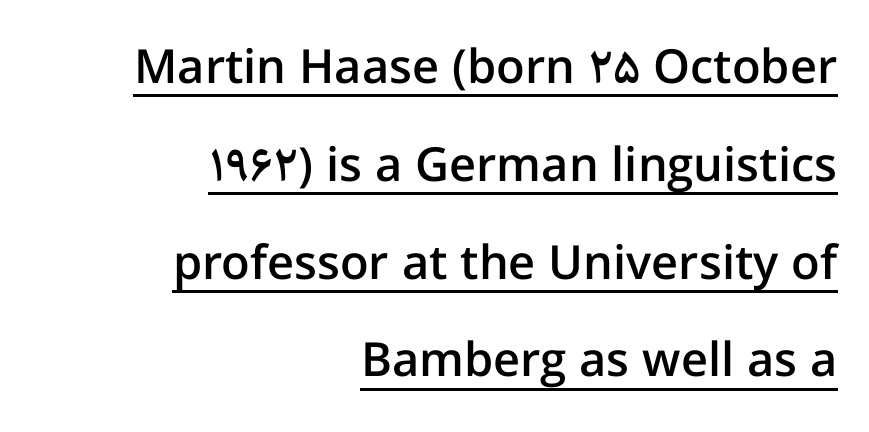
Compared with typical paragraphs, the rows here are farther apart. Tall strokes in this sample are plumb rather than angled. Has an underline been added? It has. Each letter keeps its own natural width here, so spacing adapts to shape. The passage is arranged like a letterhead date or caption credit — flush right. Nope, no serifs anywhere on these letters.
